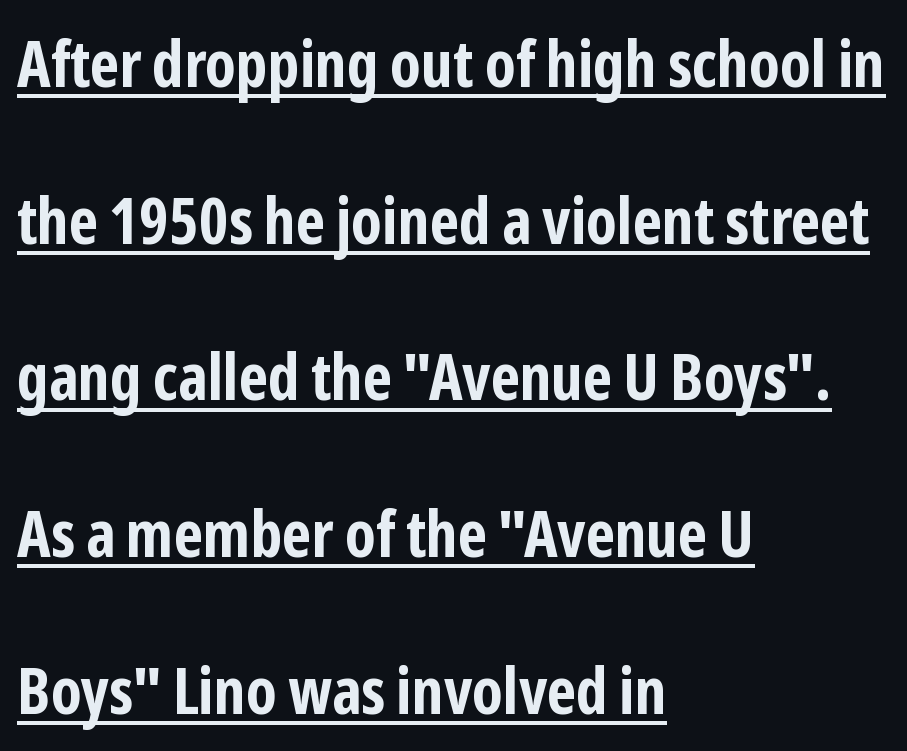
Look at the tracking — it's just the regular setting, nothing added. Strong, thick strokes mark this as bold type. In terms of leading, this rendering errs on the spacious side. A baseline rule has been typeset under these characters. Compared with a centered layout, this one pins lines to the left instead. Nothing sits at the stroke ends, so this counts as sans-serif.
